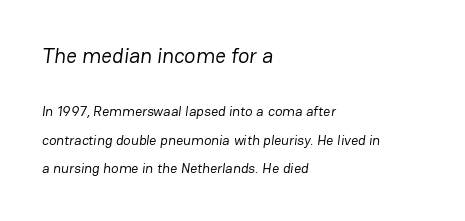
Look at the tracking — it's just the regular setting, nothing added. Does the bottom block carry the larger type? No, the top block does. Each new line begins a long way beneath the previous one. Any mark beneath the type? The region is blank. Heaviness? Minimal to ordinary, like unemphasized prose.
